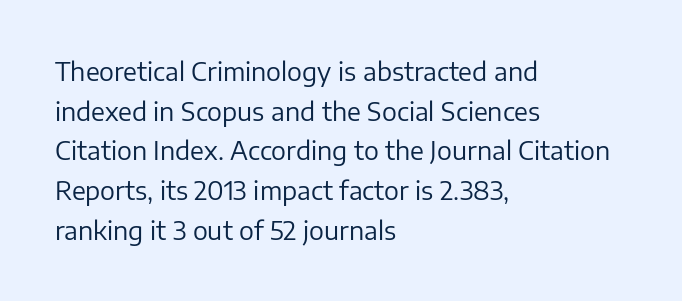
The image shows 25 px text type, upright; set left-aligned, normal line spacing (1.59x), normal letter spacing, not underlined.
